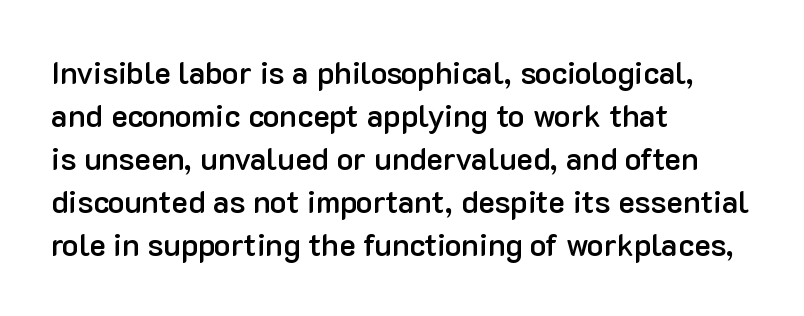
The image shows 31 px semibold sans-serif type, upright; set left-aligned, normal line spacing (1.39x), normal letter spacing, not underlined; low stroke contrast and a medium x-height.
